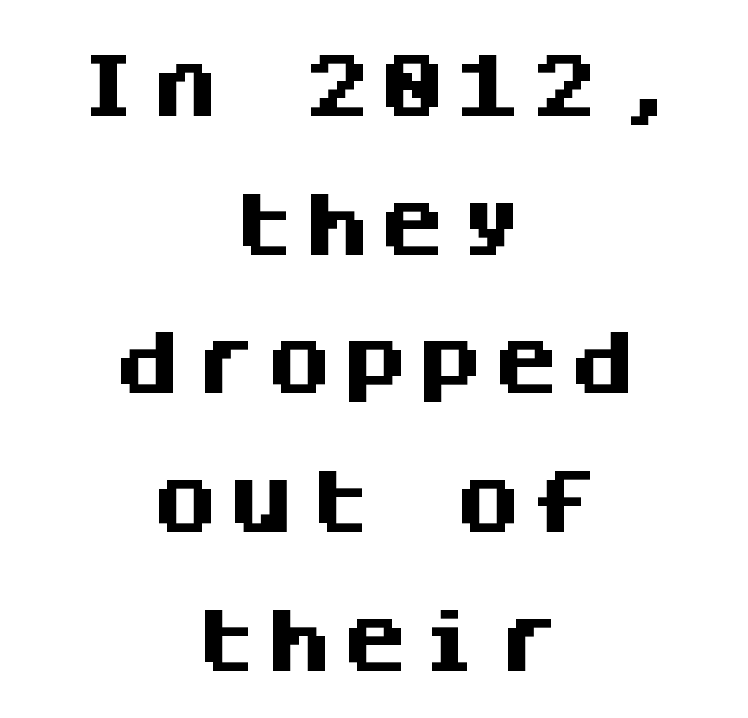
{"serif": "no", "italic": "no", "bold": "yes", "weight": "heavy", "width": "normal", "stroke_contrast": "medium", "x_height": "large", "monospaced": "yes", "underline": "no", "align": "center", "line_spacing": "loose", "line_spacing_ratio": 2.01, "glyph_px": 69}
